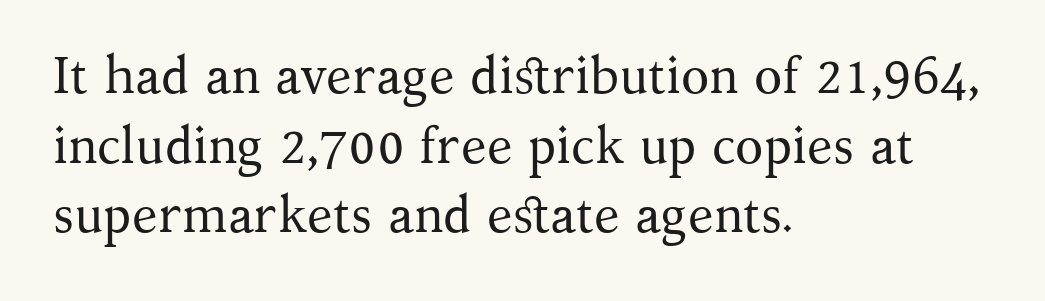
The passage is arranged the way most books set body copy — flush left. Honestly, the row spacing looks completely unremarkable. A clean baseline with only descenders dipping below it. A typesetter would mark this as roman, not italic.
